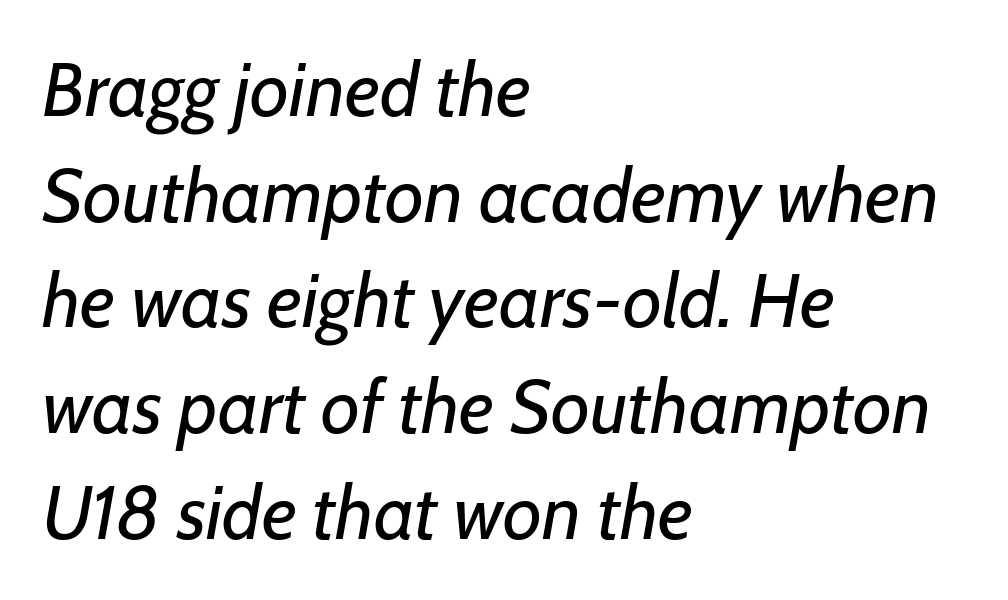
Q: Is the text bold? A: No.
Q: Is the text italic (slanted)? A: Yes, it leans right by about 7 degrees.
Q: Is the text underlined? A: No.
Q: How is the paragraph aligned? A: Left-aligned.
Q: Is the spacing between letters normal or unusually wide? A: Normal.
Q: Is the spacing between lines tight, normal or loose? A: Normal.
Q: Width (condensed, normal, or wide)? A: Normal.
Q: Stroke contrast? A: Low.
Q: x-height? A: Medium.
Q: Monospaced? A: No.
